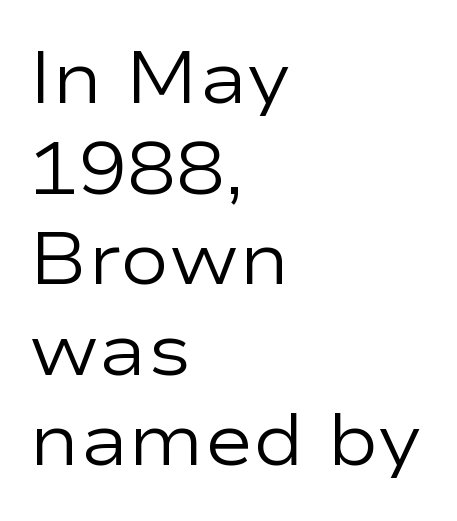
{"serif": "no", "italic": "no", "bold": "no", "weight": "regular", "width": "wide", "stroke_contrast": "low", "x_height": "medium", "monospaced": "no", "underline": "no", "align": "left", "line_spacing_ratio": 1.24, "letter_spacing": "normal", "letter_spacing_em": 0.0, "glyph_px": 73}
